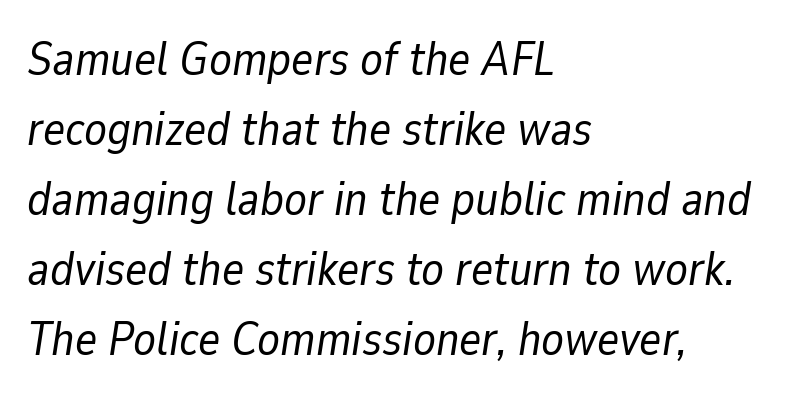
{"italic": "yes", "lean": "right", "slant_degrees": 9, "bold": "no", "weight": "regular", "width": "normal", "stroke_contrast": "low", "x_height": "medium", "monospaced": "no", "underline": "no", "align": "left", "line_spacing": "normal", "line_spacing_ratio": 1.49, "letter_spacing": "normal", "letter_spacing_em": 0.0, "glyph_px": 47}
